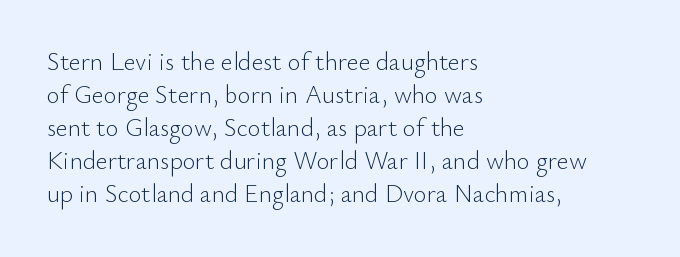
The setting favours the left margin, as ordinary paragraphs usually do. The letters stand upright; this is a roman face. Does the leading feel generous? No, just average. The passage shown has conventional tracking throughout. Each stroke keeps to a modest, everyday thickness or less.
